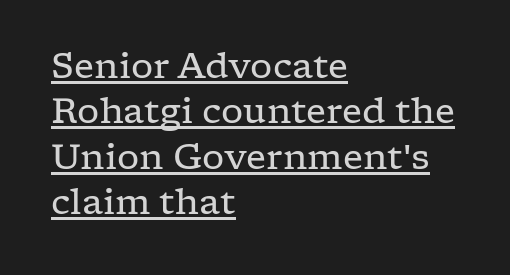
{"serif": "yes", "italic": "no", "bold": "no", "weight": "regular", "width": "wide", "stroke_contrast": "low", "x_height": "medium", "monospaced": "no", "underline": "yes", "align": "left", "line_spacing": "normal", "line_spacing_ratio": 1.3, "letter_spacing": "normal", "letter_spacing_em": 0.0, "glyph_px": 35}
